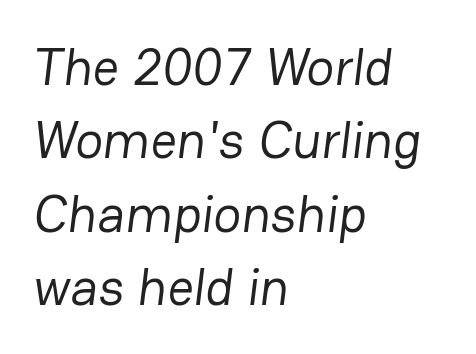
The image shows 52 px regular-weight sans-serif type; set left-aligned, normal line spacing (1.41x), normal letter spacing, not underlined; low stroke contrast and a medium x-height.
